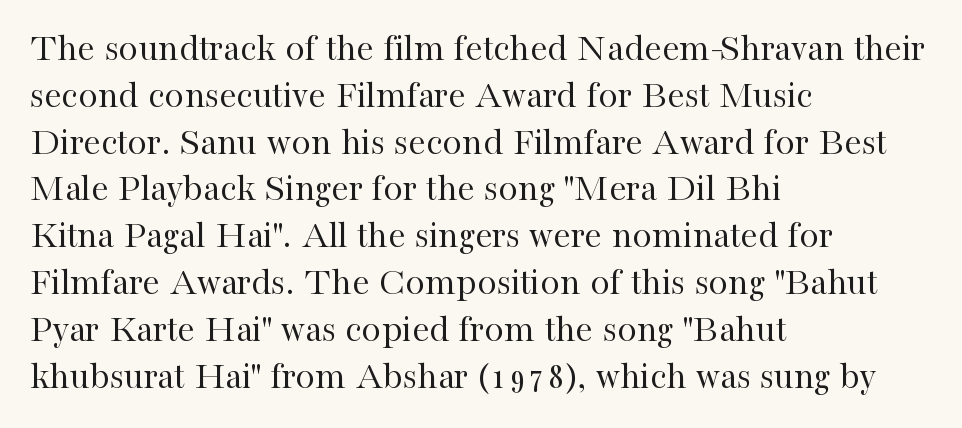
The tracking reads as untouched default to a designer's eye. The space directly below the letters is spotless. Every character sits straight up, as roman type does. The rag falls on the right side of this text block.
